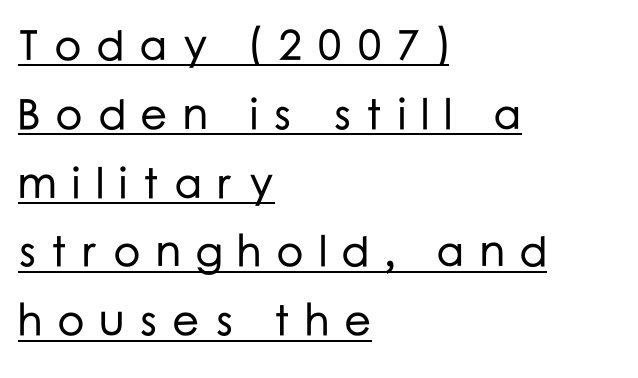
The specimen includes a rule beneath the text block's lines. No italicization has been applied; the sample stays upright. Examine the stroke ends and you'll find no serifs. The rendering uses natural spacing where letterforms have individual widths. Display-style spreading of the glyphs; the letterfit is very open.
